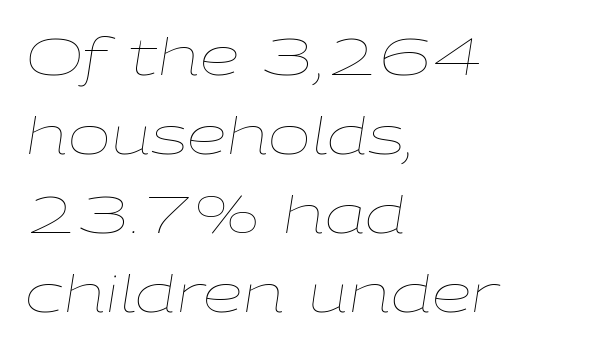
Q: Is the text bold? A: No.
Q: Is the text italic (slanted)? A: Yes, it leans right by about 9 degrees.
Q: Is the text underlined? A: No.
Q: How is the paragraph aligned? A: Left-aligned.
Q: Is the spacing between letters normal or unusually wide? A: Normal.
Q: Is the spacing between lines tight, normal or loose? A: Normal.
Q: Width (condensed, normal, or wide)? A: Wide.
Q: Stroke contrast? A: Low.
Q: x-height? A: Medium.
Q: Monospaced? A: No.
